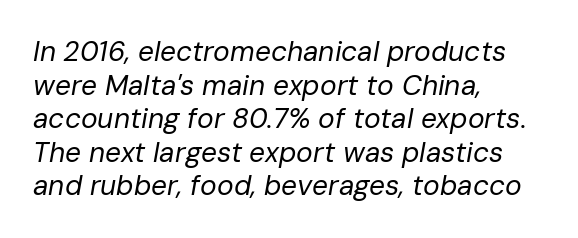
Q: Is the text bold? A: No.
Q: Is the text italic (slanted)? A: Yes, it leans right by about 10 degrees.
Q: Is the text underlined? A: No.
Q: How is the paragraph aligned? A: Left-aligned.
Q: Is the spacing between letters normal or unusually wide? A: Normal.
Q: Width (condensed, normal, or wide)? A: Normal.
Q: Stroke contrast? A: Low.
Q: x-height? A: Medium.
Q: Monospaced? A: No.
